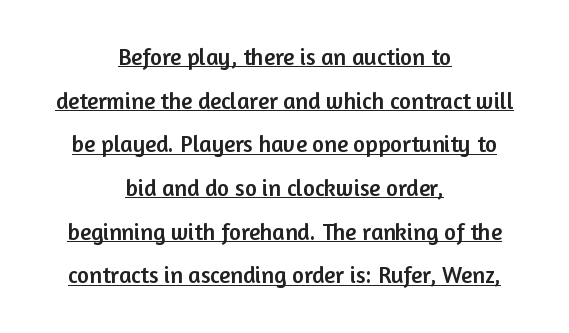
The image shows 23 px text type, upright; set centered, loose line spacing (1.9x), normal letter spacing, underlined.
